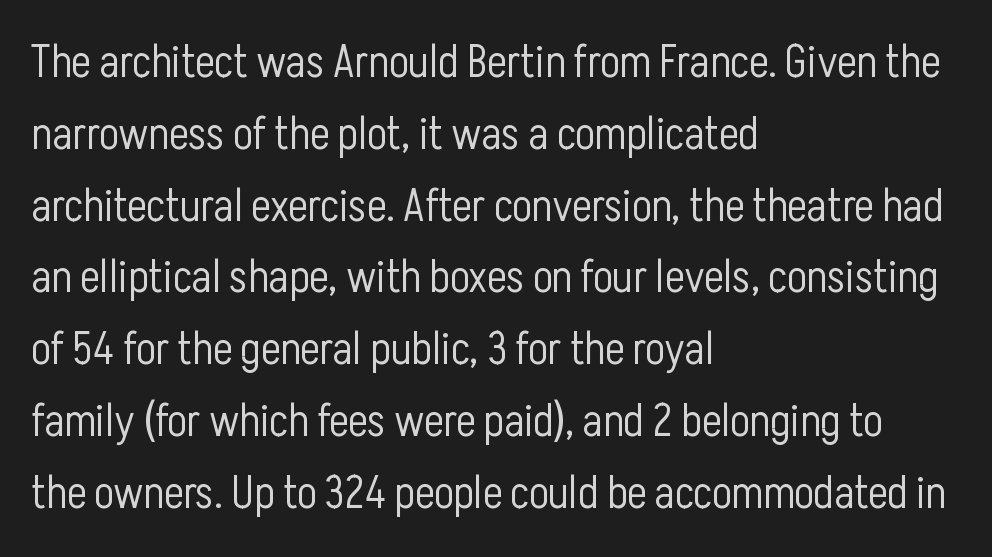
{"serif": "no", "italic": "no", "bold": "no", "weight": "light", "width": "condensed", "stroke_contrast": "low", "x_height": "medium", "monospaced": "no", "underline": "no", "align": "left", "line_spacing": "normal", "line_spacing_ratio": 1.56, "letter_spacing": "normal", "letter_spacing_em": 0.0, "glyph_px": 46}
